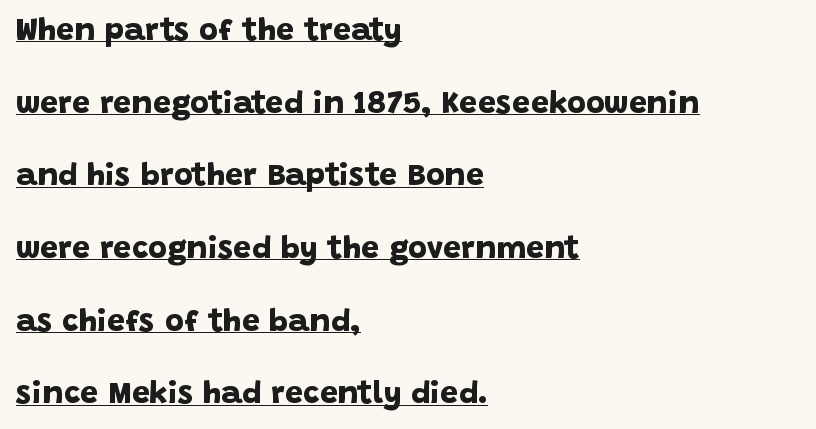
The typesetter chose a ragged-right arrangement here. Look at the tracking — it's just the regular setting, nothing added. Typesetter's note: full bold, strokes at maximum text heaviness. Do the characters align in a grid? No, the font is proportional. The type family on display is of the sans-serif kind. The passage shown stacks its lines with a broad gap.
